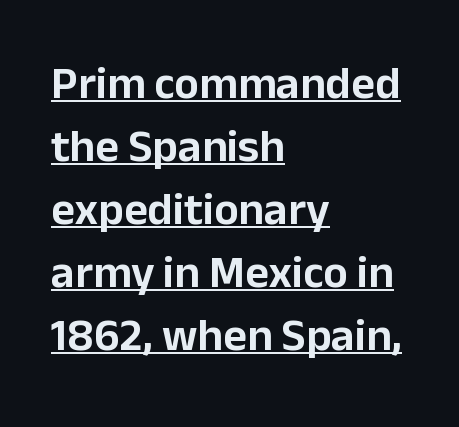
Q: Is the text italic (slanted)? A: No, it is upright.
Q: Is the typeface a serif or a sans-serif typeface? A: Sans-serif.
Q: Is the text underlined? A: Yes.
Q: How is the paragraph aligned? A: Left-aligned.
Q: Is the spacing between letters normal or unusually wide? A: Normal.
Q: Is the spacing between lines tight, normal or loose? A: Normal.
Q: Width (condensed, normal, or wide)? A: Normal.
Q: Stroke contrast? A: Low.
Q: x-height? A: Medium.
Q: Monospaced? A: No.
